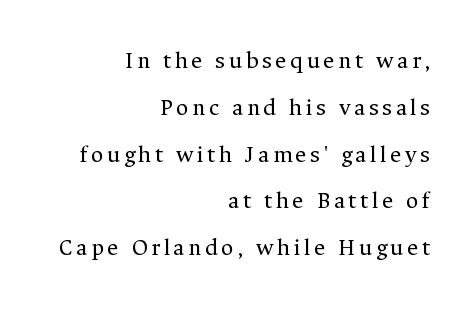
The image shows 24 px text type, upright; set right-aligned, loose line spacing (1.95x), not underlined.
